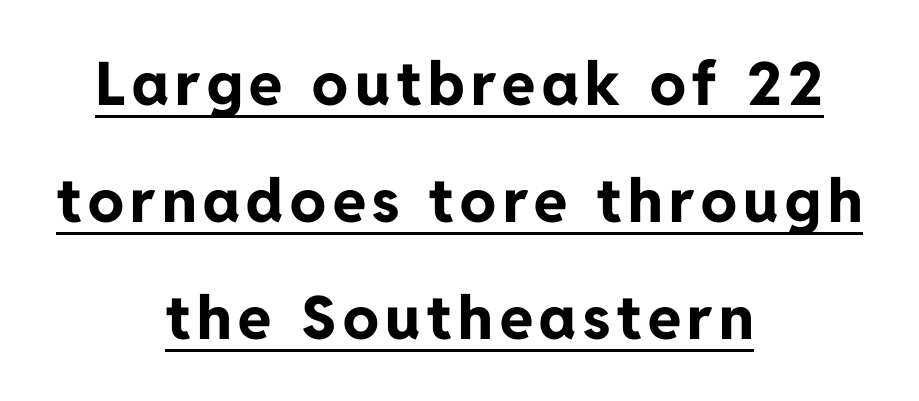
Q: Is the text bold? A: Yes.
Q: Is the text italic (slanted)? A: No, it is upright.
Q: Is the typeface a serif or a sans-serif typeface? A: Sans-serif.
Q: Is the text underlined? A: Yes.
Q: How is the paragraph aligned? A: Centered.
Q: Is the spacing between lines tight, normal or loose? A: Loose.
Q: Width (condensed, normal, or wide)? A: Normal.
Q: Stroke contrast? A: Low.
Q: x-height? A: Medium.
Q: Monospaced? A: No.
